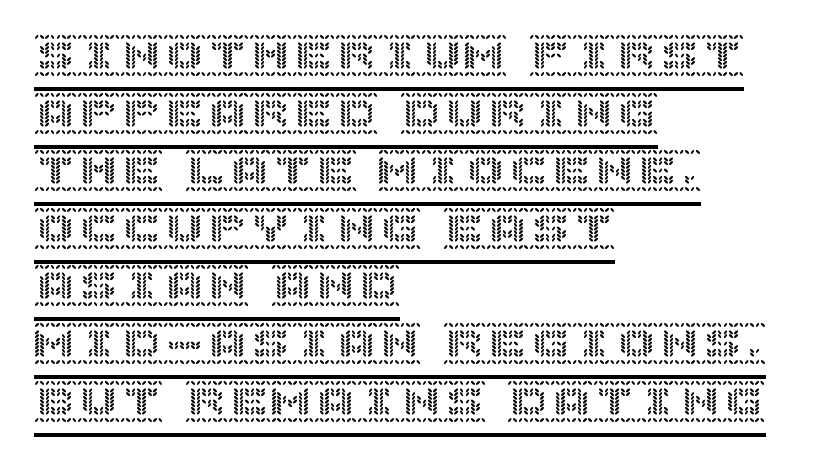
{"italic": "no", "width": "normal", "x_height": "large", "underline": "yes", "align": "left", "line_spacing": "normal", "line_spacing_ratio": 1.34, "letter_spacing": "normal", "letter_spacing_em": 0.0, "glyph_px": 43}
